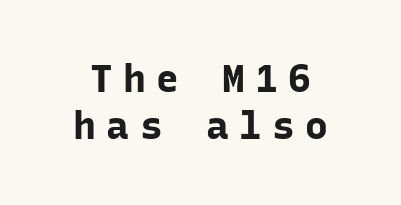
The letterforms stand isolated, each surrounded by extra space. The characters look thick and weighty, a clear bold. The typeface chosen for these lines omits serifs. Check under the words: just untouched page.
